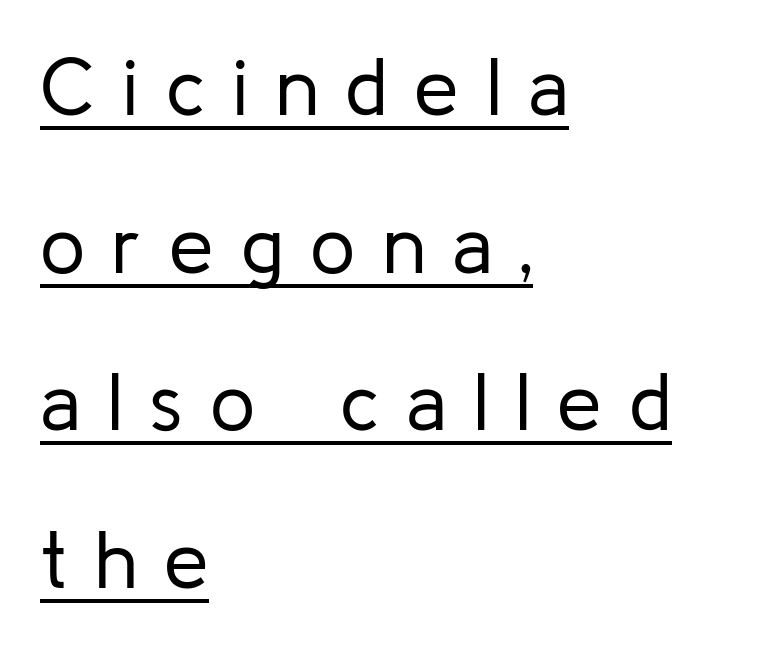
{"serif": "no", "italic": "no", "bold": "no", "weight": "regular", "width": "normal", "stroke_contrast": "low", "x_height": "medium", "monospaced": "no", "underline": "yes", "align": "left", "line_spacing": "loose", "line_spacing_ratio": 1.97, "letter_spacing": "wide", "letter_spacing_em": 0.34, "glyph_px": 80}
